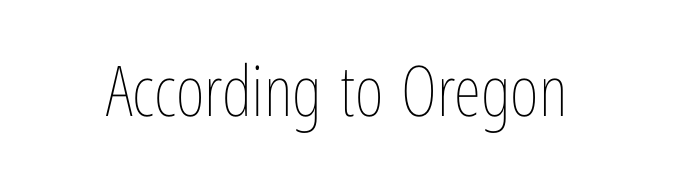
The image shows 70 px thin, condensed type, upright; set normal letter spacing, not underlined; low stroke contrast and a medium x-height.
